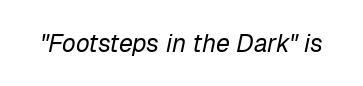
{"italic": "yes", "lean": "right", "slant_degrees": 12, "bold": "no", "underline": "no", "letter_spacing": "normal", "letter_spacing_em": 0.0, "glyph_px": 25}
